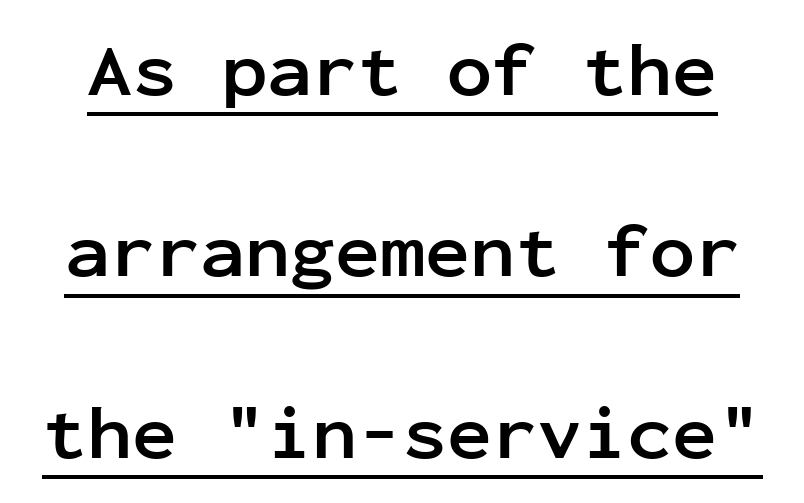
Q: Is the text bold? A: Yes.
Q: Is the text italic (slanted)? A: No, it is upright.
Q: Is the typeface a serif or a sans-serif typeface? A: Sans-serif.
Q: Is the text underlined? A: Yes.
Q: Is the spacing between letters normal or unusually wide? A: Normal.
Q: Is the spacing between lines tight, normal or loose? A: Loose.
Q: Width (condensed, normal, or wide)? A: Normal.
Q: Stroke contrast? A: Low.
Q: x-height? A: Medium.
Q: Monospaced? A: Yes.
